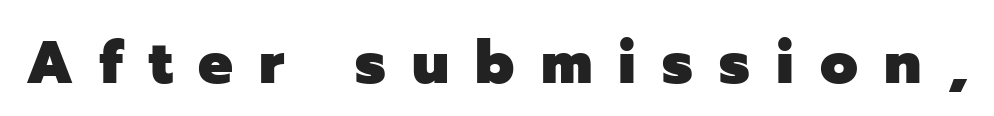
Q: Is the text bold? A: Yes.
Q: Is the text italic (slanted)? A: No, it is upright.
Q: Is the typeface a serif or a sans-serif typeface? A: Sans-serif.
Q: Is the text underlined? A: No.
Q: Is the spacing between letters normal or unusually wide? A: Unusually wide.
Q: Width (condensed, normal, or wide)? A: Normal.
Q: Stroke contrast? A: Low.
Q: x-height? A: Medium.
Q: Monospaced? A: No.
